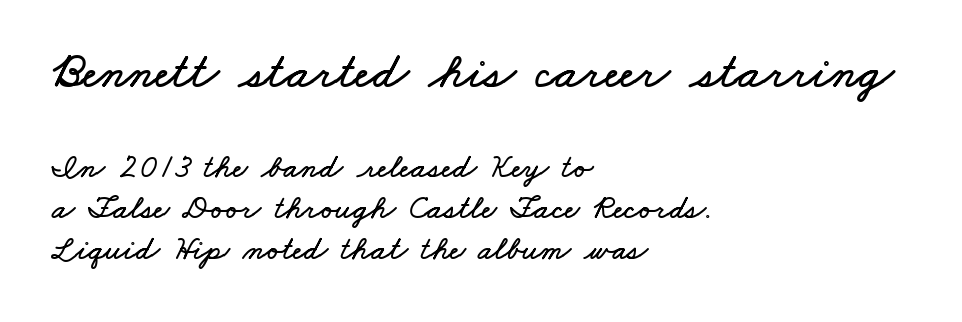
Has an underline been added? It has not. Students, note that the glyphs here touch the page at normal intervals. The setting favours the left margin, as ordinary paragraphs usually do. Note the varied advance widths — an 'i' is clearly narrower than an 'm'.
